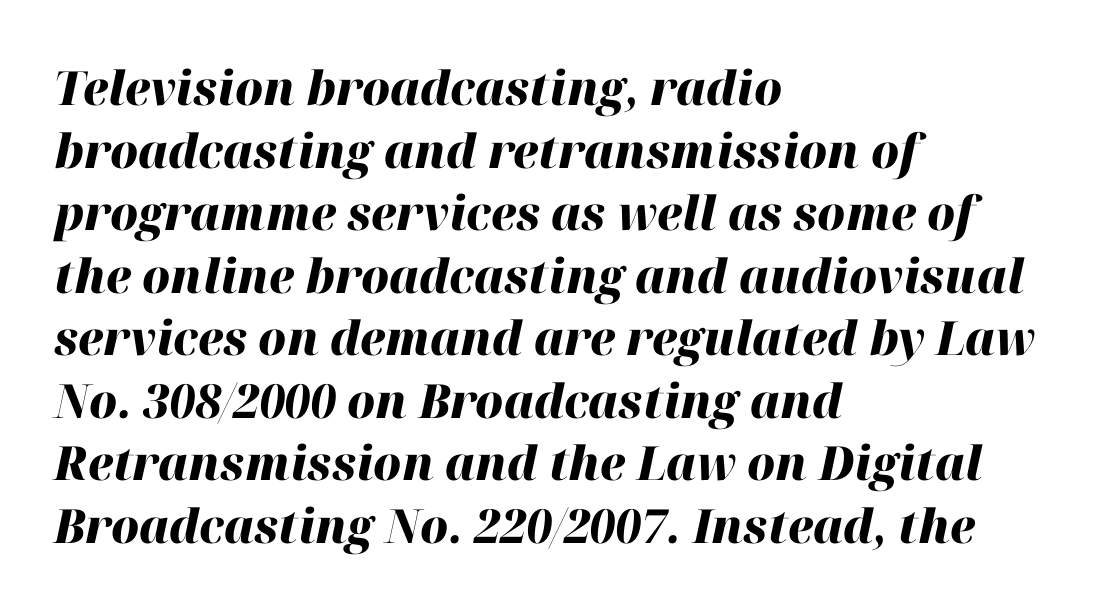
Q: Is the text bold? A: Yes.
Q: Is the text italic (slanted)? A: Yes, it leans right by about 12 degrees.
Q: Is the text underlined? A: No.
Q: How is the paragraph aligned? A: Left-aligned.
Q: Is the spacing between letters normal or unusually wide? A: Normal.
Q: Is the spacing between lines tight, normal or loose? A: Normal.
Q: Width (condensed, normal, or wide)? A: Normal.
Q: Stroke contrast? A: High.
Q: x-height? A: Medium.
Q: Monospaced? A: No.
